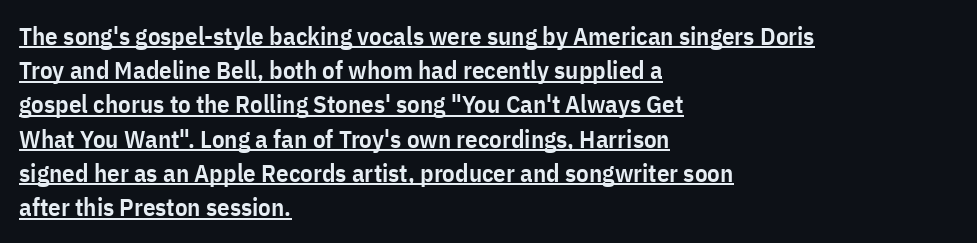
The image shows 25 px text type, upright; set left-aligned, normal line spacing (1.37x), normal letter spacing, underlined.
